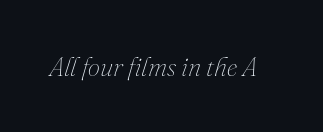
The image shows 27 px text type, italic (leaning right); set normal letter spacing, not underlined.
